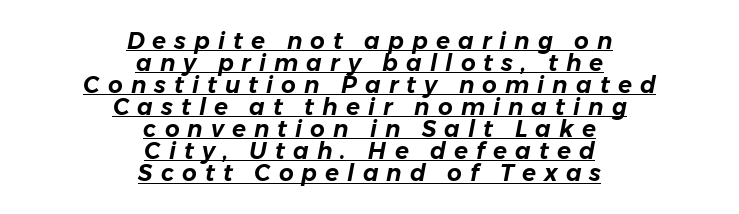
The image shows 23 px text type, italic (leaning right); set centered, tight line spacing (0.96x), unusually wide letter spacing (+0.35 em), underlined.
